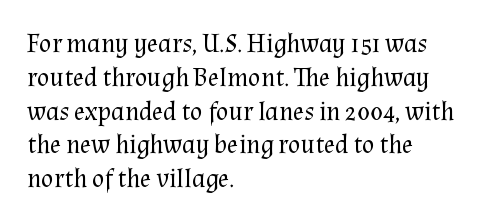
{"italic": "no", "bold": "no", "underline": "no", "align": "left", "line_spacing": "normal", "line_spacing_ratio": 1.3, "letter_spacing": "normal", "letter_spacing_em": 0.0, "glyph_px": 26}
